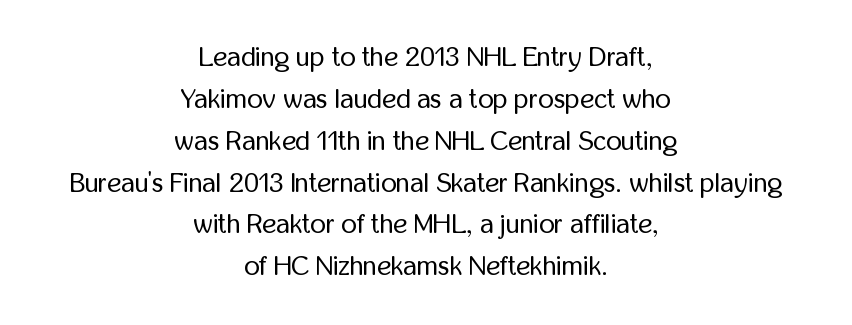
{"italic": "no", "bold": "no", "underline": "no", "align": "center", "line_spacing": "normal", "line_spacing_ratio": 1.55, "letter_spacing": "normal", "letter_spacing_em": 0.0, "glyph_px": 27}
